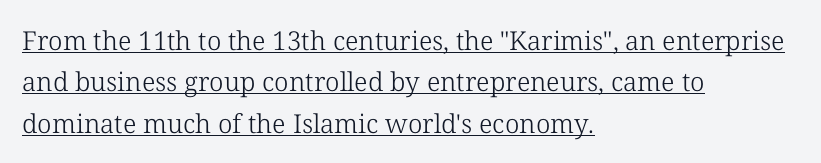
Q: Is the text bold? A: No.
Q: Is the text italic (slanted)? A: No, it is upright.
Q: Is the text underlined? A: Yes.
Q: How is the paragraph aligned? A: Left-aligned.
Q: Is the spacing between letters normal or unusually wide? A: Normal.
Q: Is the spacing between lines tight, normal or loose? A: Normal.
